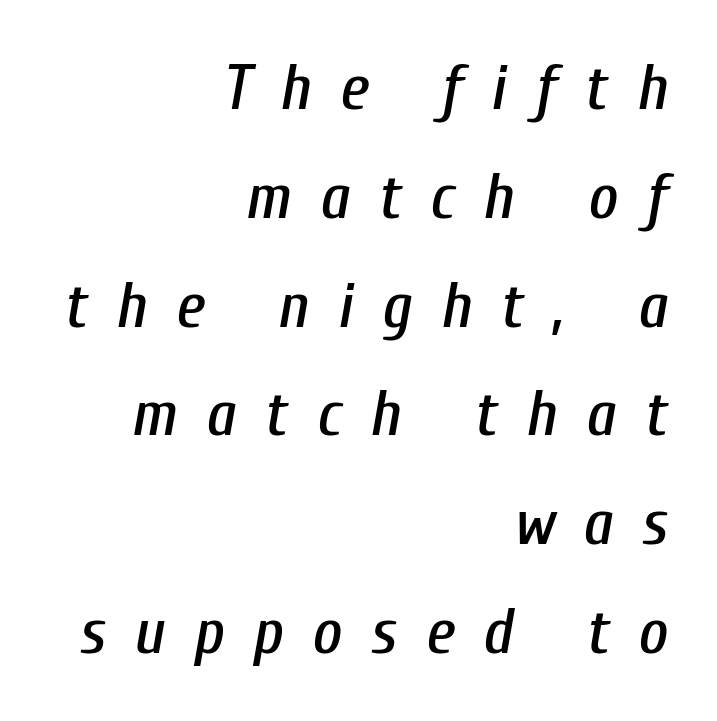
{"italic": "yes", "lean": "right", "slant_degrees": 10, "width": "condensed", "stroke_contrast": "low", "x_height": "medium", "monospaced": "no", "underline": "no", "align": "right", "line_spacing": "normal", "line_spacing_ratio": 1.7, "letter_spacing": "wide", "letter_spacing_em": 0.45, "glyph_px": 64}
